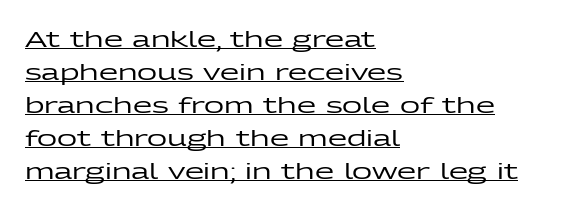
{"italic": "no", "underline": "yes", "align": "left", "line_spacing": "normal", "line_spacing_ratio": 1.5, "letter_spacing": "normal", "letter_spacing_em": 0.0, "glyph_px": 22}
